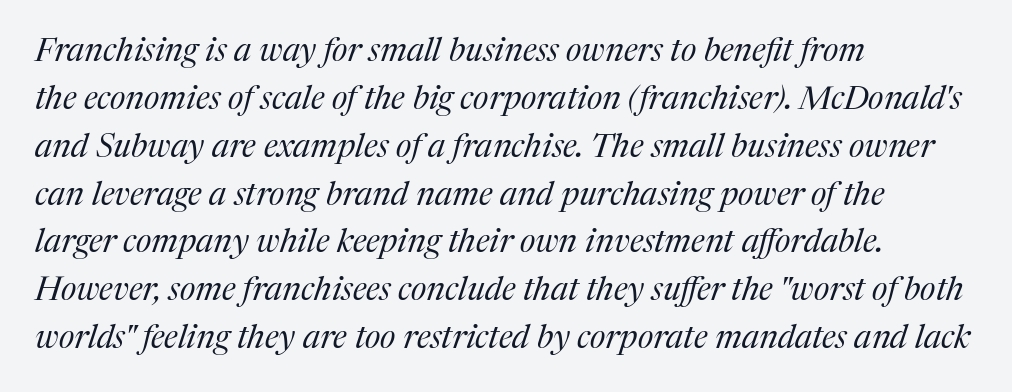
{"serif": "yes", "italic": "yes", "lean": "right", "slant_degrees": 17, "bold": "no", "weight": "regular", "width": "normal", "stroke_contrast": "medium", "x_height": "medium", "monospaced": "no", "underline": "no", "align": "left", "line_spacing": "normal", "line_spacing_ratio": 1.45, "letter_spacing": "normal", "letter_spacing_em": 0.0, "glyph_px": 33}
